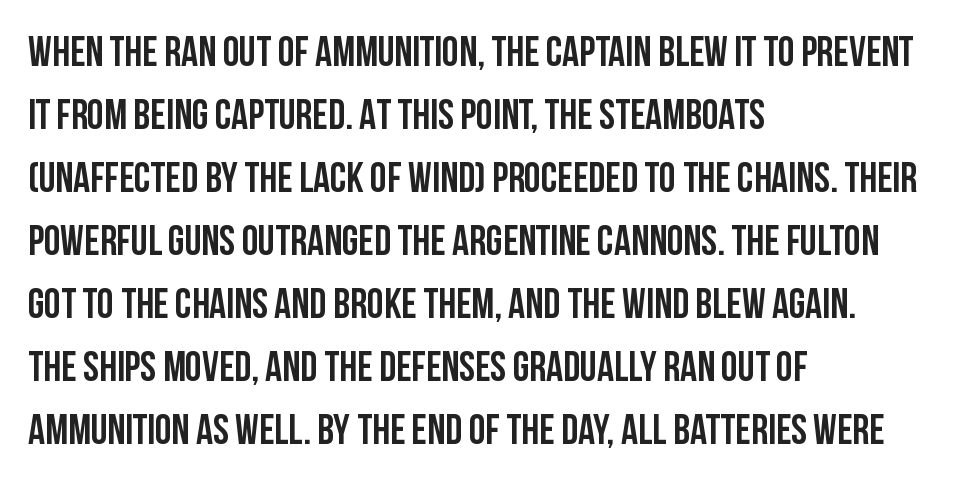
The lines sit at an ordinary, default distance from one another. Think of a printed novel: that variable character pitch is what you see here. Line starts are locked; line ends wander. Classification — sans serif. Between one letter and the next there's only the usual sliver of space. Typesetter's note: full bold, strokes at maximum text heaviness.
